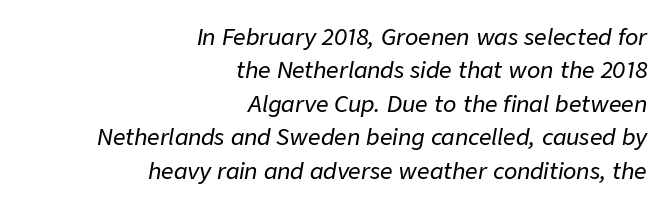
Q: Is the text italic (slanted)? A: Yes, it leans right by about 9 degrees.
Q: Is the text underlined? A: No.
Q: How is the paragraph aligned? A: Right-aligned.
Q: Is the spacing between letters normal or unusually wide? A: Normal.
Q: Is the spacing between lines tight, normal or loose? A: Normal.
